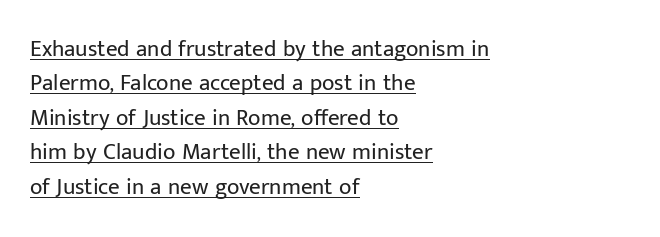
{"italic": "no", "bold": "no", "underline": "yes", "align": "left", "line_spacing": "normal", "line_spacing_ratio": 1.5, "letter_spacing": "normal", "letter_spacing_em": 0.0, "glyph_px": 23}
